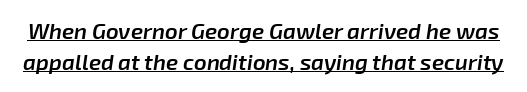
How heavy is the stroke? Medium-heavy — a semibold, shy of bold. Notice how descenders clear the ascenders below comfortably — that's standard leading. Emphasis-style slanted type is in use. The letters sit at their default tracking, neither squeezed nor spread. Emphasis is given by a line drawn under the lettering.
